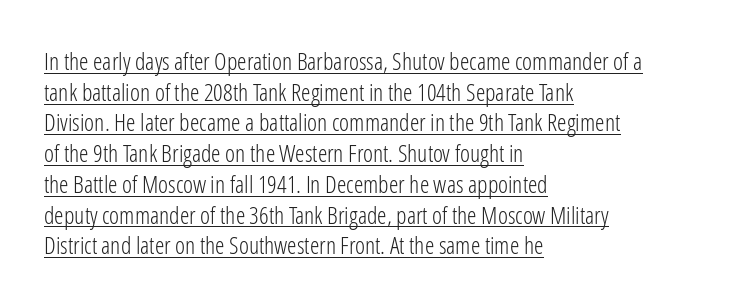
{"italic": "no", "bold": "no", "underline": "yes", "align": "left", "line_spacing": "normal", "line_spacing_ratio": 1.28, "letter_spacing": "normal", "letter_spacing_em": 0.0, "glyph_px": 24}
